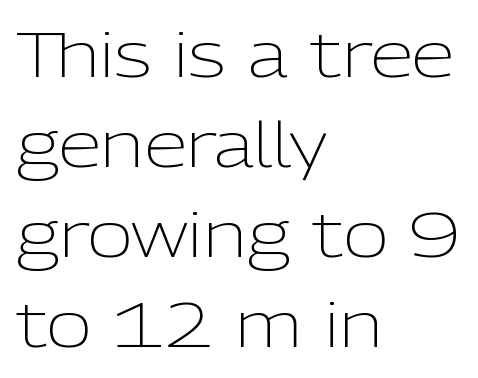
The image shows 62 px light sans-serif type, upright; set left-aligned, normal line spacing (1.45x), normal letter spacing, not underlined; low stroke contrast and a medium x-height.
